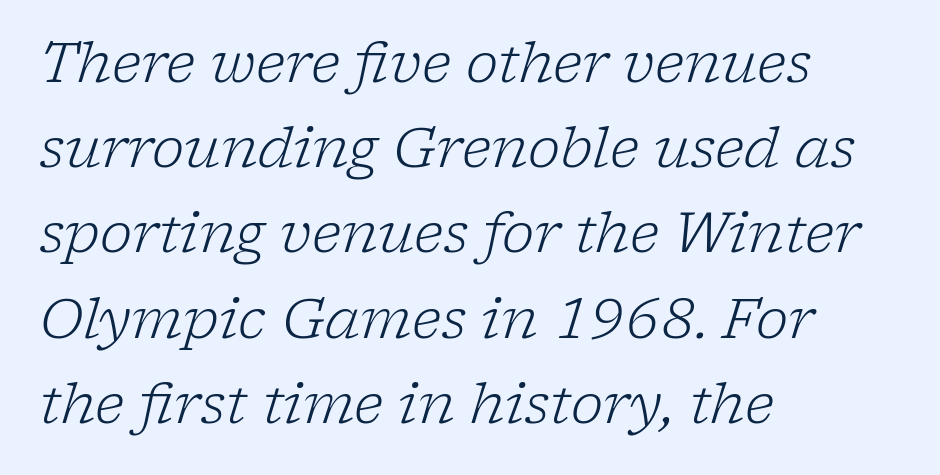
The image shows 55 px light serif type, italic (leaning right); set left-aligned, normal line spacing (1.55x), normal letter spacing, not underlined; low stroke contrast and a medium x-height.
